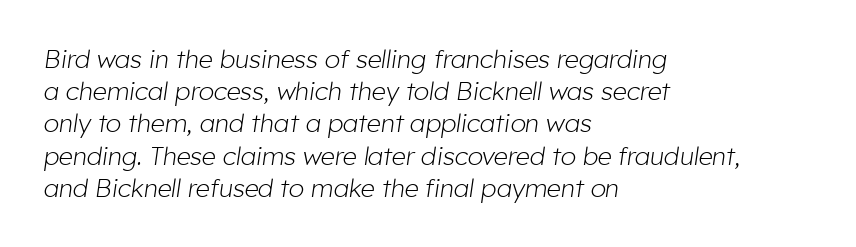
The image shows 25 px text type, italic (leaning right); set left-aligned, normal line spacing (1.29x), normal letter spacing, not underlined.
